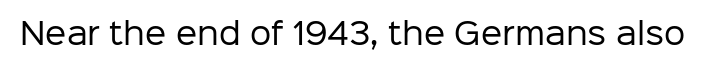
Q: Is the text bold? A: No.
Q: Is the text italic (slanted)? A: No, it is upright.
Q: Is the typeface a serif or a sans-serif typeface? A: Sans-serif.
Q: Is the text underlined? A: No.
Q: Is the spacing between letters normal or unusually wide? A: Normal.
Q: Width (condensed, normal, or wide)? A: Normal.
Q: Stroke contrast? A: Low.
Q: x-height? A: Medium.
Q: Monospaced? A: No.
